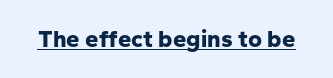
{"italic": "no", "bold": "yes", "underline": "yes", "letter_spacing": "normal", "letter_spacing_em": 0.0, "glyph_px": 24}
